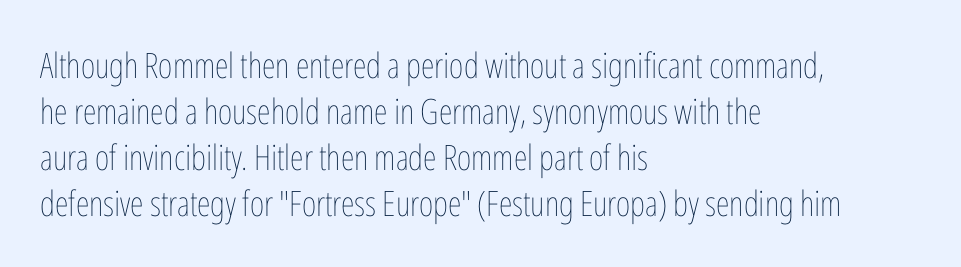
Decoration check: the copy has no underline. No letter is thick-stroked: the sample isn't bold. In CSS terms this would be text-align: left. Notice how the stems are strictly vertical — no italics here.
